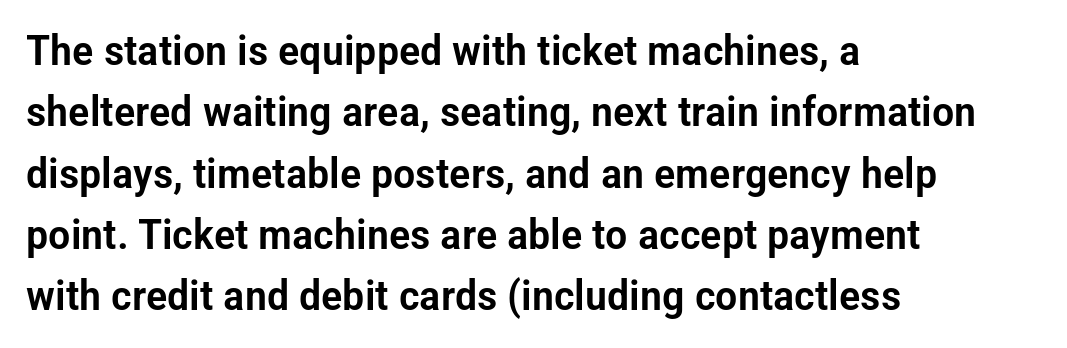
Q: Is the text italic (slanted)? A: No, it is upright.
Q: Is the typeface a serif or a sans-serif typeface? A: Sans-serif.
Q: Is the text underlined? A: No.
Q: How is the paragraph aligned? A: Left-aligned.
Q: Is the spacing between letters normal or unusually wide? A: Normal.
Q: Is the spacing between lines tight, normal or loose? A: Normal.
Q: Width (condensed, normal, or wide)? A: Condensed.
Q: Stroke contrast? A: Low.
Q: x-height? A: Medium.
Q: Monospaced? A: No.
